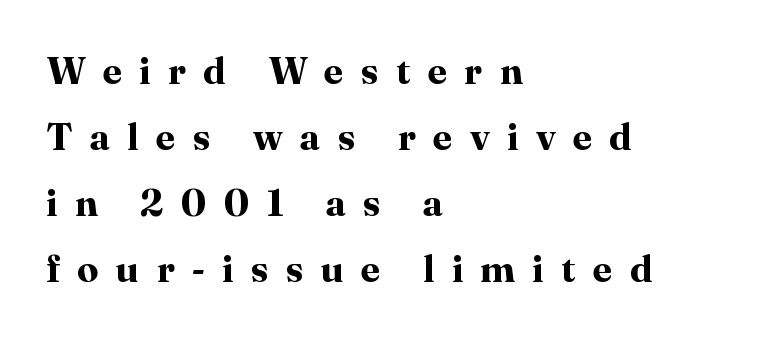
{"serif": "yes", "italic": "no", "bold": "yes", "weight": "bold", "width": "normal", "stroke_contrast": "high", "x_height": "medium", "monospaced": "no", "underline": "no", "align": "left", "line_spacing_ratio": 1.74, "letter_spacing": "wide", "letter_spacing_em": 0.46, "glyph_px": 38}
